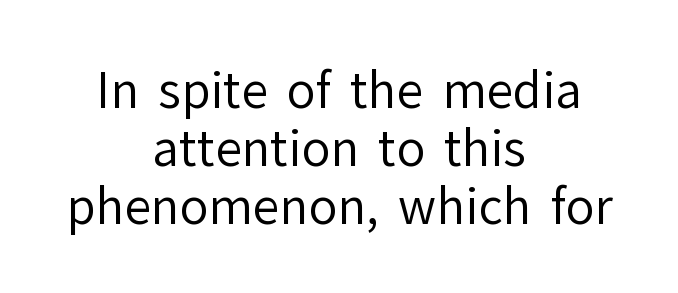
Each letter keeps its own natural width here, so spacing adapts to shape. The letters sit at their default tracking, neither squeezed nor spread. The paragraph shown floats in the horizontal middle. The typeface has the unassuming heft of standard copy or less. Only glyphs here, with clear space below each row. Type style note: lacks serifs.
